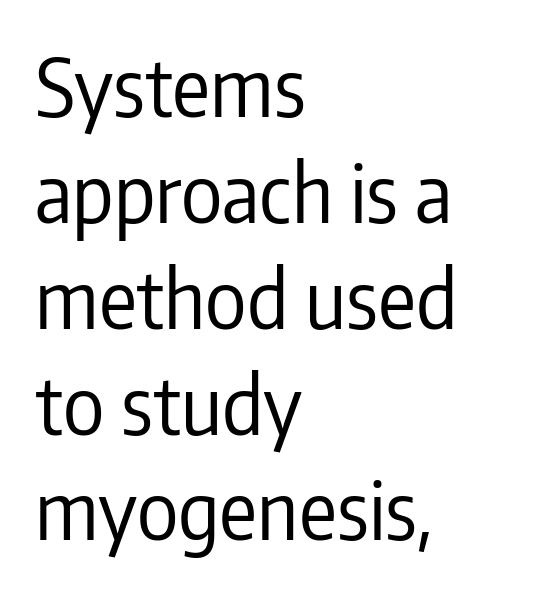
The image shows 79 px regular-weight, condensed sans-serif type, upright; set left-aligned, normal line spacing (1.34x), normal letter spacing, not underlined; low stroke contrast and a medium x-height.
